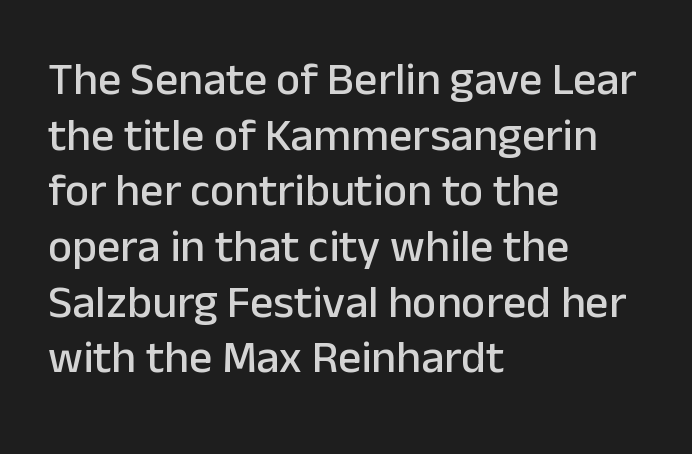
{"serif": "no", "italic": "no", "width": "normal", "stroke_contrast": "low", "x_height": "medium", "monospaced": "no", "underline": "no", "align": "left", "line_spacing_ratio": 1.21, "letter_spacing": "normal", "letter_spacing_em": 0.0, "glyph_px": 46}
